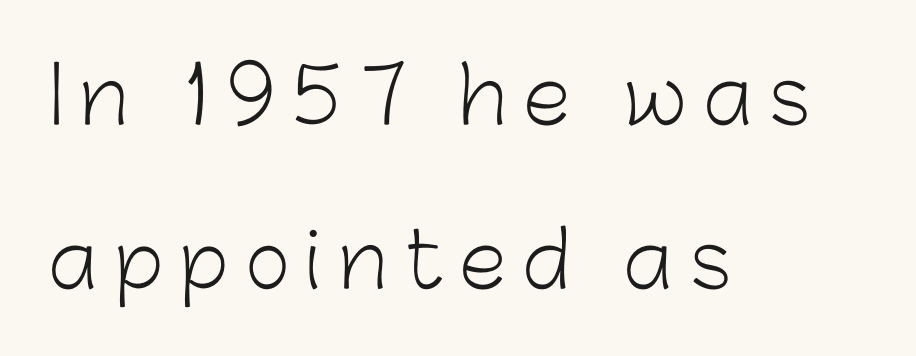
Q: Is the text bold? A: No.
Q: Is the text italic (slanted)? A: No, it is upright.
Q: Is the typeface a serif or a sans-serif typeface? A: Sans-serif.
Q: Is the text underlined? A: No.
Q: How is the paragraph aligned? A: Left-aligned.
Q: Is the spacing between letters normal or unusually wide? A: Unusually wide.
Q: Is the spacing between lines tight, normal or loose? A: Loose.
Q: Width (condensed, normal, or wide)? A: Normal.
Q: Stroke contrast? A: Low.
Q: x-height? A: Medium.
Q: Monospaced? A: No.
